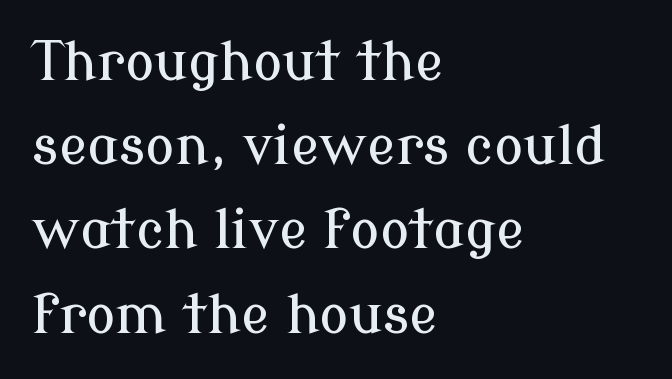
The image shows 54 px serif type, upright; set left-aligned, normal line spacing (1.56x), normal letter spacing, not underlined; low stroke contrast and a medium x-height.
